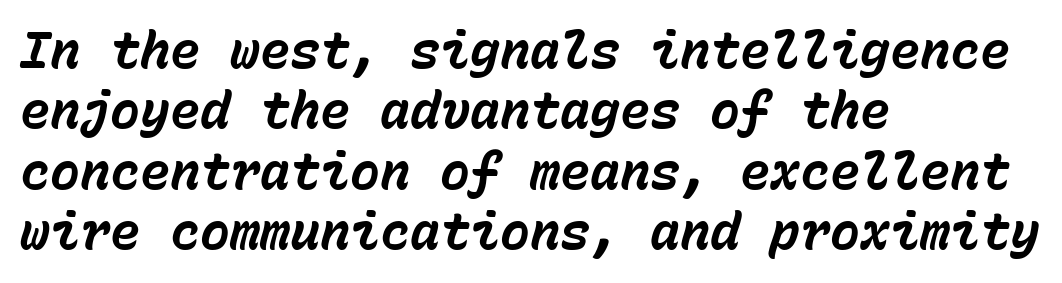
The passage shown is emphatically bold. Bare-footed words on every line. Notice how the stems are inclined rather than vertical — that's the hallmark of italics. The typesetter chose a ragged-right arrangement here.
